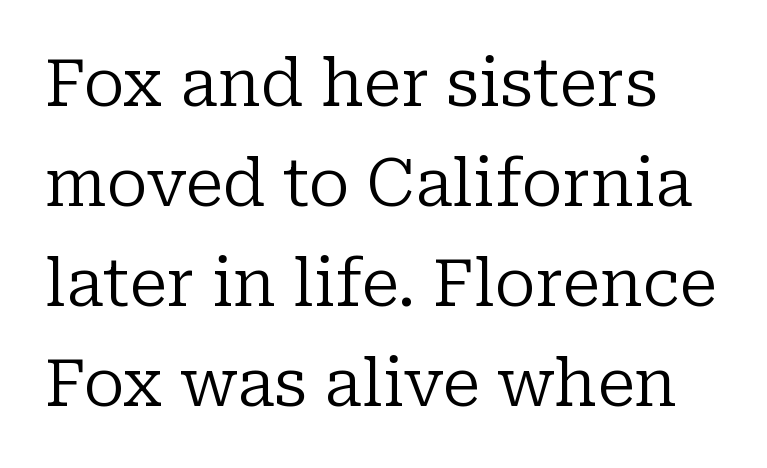
Q: Is the text bold? A: No.
Q: Is the text italic (slanted)? A: No, it is upright.
Q: Is the typeface a serif or a sans-serif typeface? A: Serif.
Q: Is the text underlined? A: No.
Q: Is the spacing between letters normal or unusually wide? A: Normal.
Q: Is the spacing between lines tight, normal or loose? A: Normal.
Q: Width (condensed, normal, or wide)? A: Normal.
Q: Stroke contrast? A: Low.
Q: x-height? A: Medium.
Q: Monospaced? A: No.
